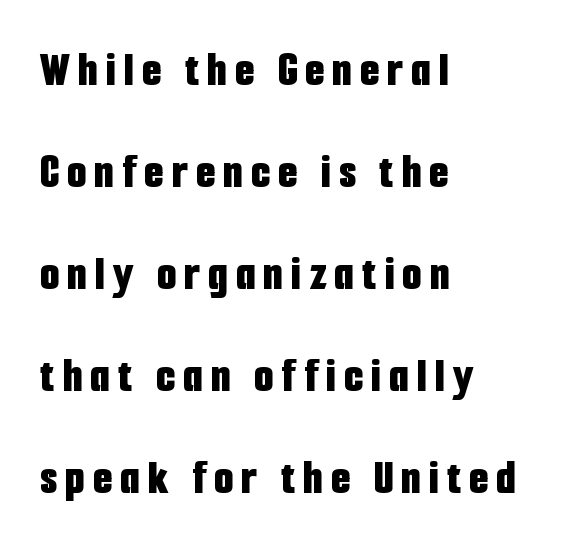
The image shows 50 px bold, condensed sans-serif type, upright; set left-aligned, loose line spacing (2.04x), not underlined; low stroke contrast and a medium x-height.
